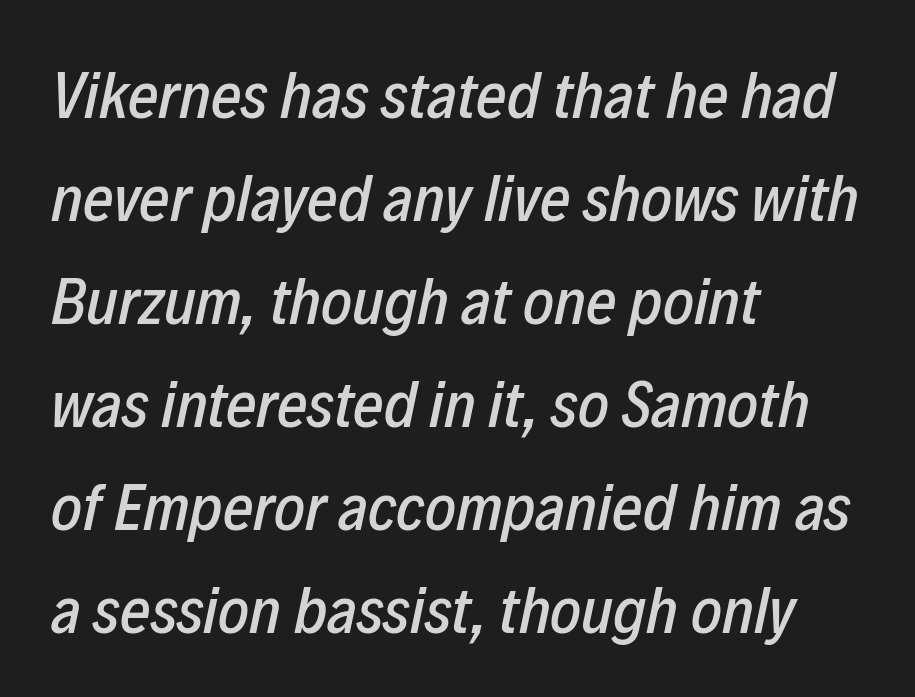
Check the space under the baseline: it is left empty. The type is set solid horizontally, with unmodified tracking. The passage shown leans; its letterforms are oblique. Each line starts at the same left margin while the right side varies. A typesetter would call this proportional, since set widths differ per character.
